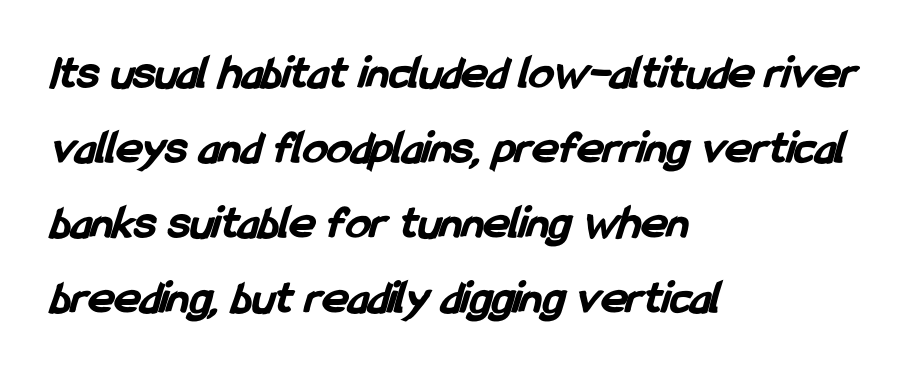
Underline: absent. Tracking value appears to be zero — textbook default spacing. Vertical spacing — default. Left-aligned paragraph, ragged on the right. The glyphs have the mass of a bold cut. A sans-serif font was chosen for this passage.
